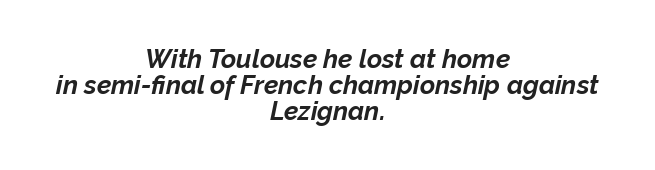
{"italic": "yes", "lean": "right", "slant_degrees": 12, "bold": "yes", "underline": "no", "align": "center", "line_spacing": "tight", "line_spacing_ratio": 1.0, "letter_spacing": "normal", "letter_spacing_em": 0.0, "glyph_px": 26}
